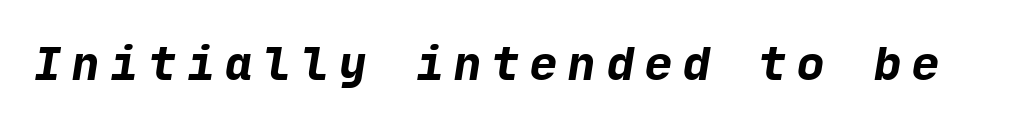
Grotesque or geometric, the face here clearly has no serifs. Does extra space separate the letters? Yes, quite a lot of it. Each row of text sits above clean, open space. The strokes are fattened all the way to bold.
